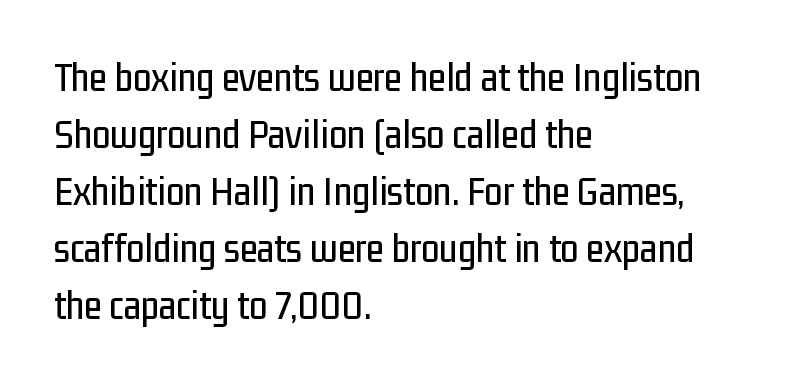
{"serif": "no", "italic": "no", "width": "condensed", "stroke_contrast": "low", "x_height": "medium", "monospaced": "no", "underline": "no", "align": "left", "line_spacing": "normal", "line_spacing_ratio": 1.39, "letter_spacing": "normal", "letter_spacing_em": 0.0, "glyph_px": 41}
